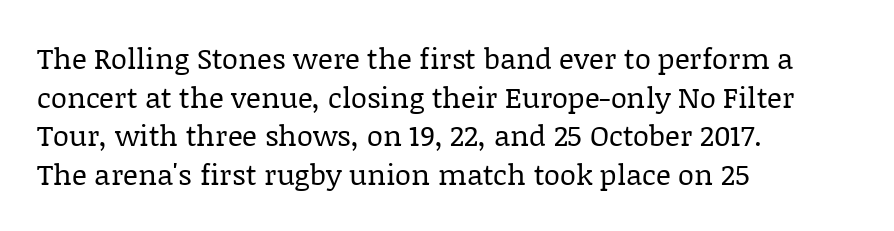
{"serif": "yes", "italic": "no", "bold": "no", "weight": "regular", "width": "normal", "stroke_contrast": "low", "x_height": "large", "monospaced": "no", "underline": "no", "align": "left", "line_spacing": "normal", "line_spacing_ratio": 1.33, "letter_spacing": "normal", "letter_spacing_em": 0.0, "glyph_px": 29}
